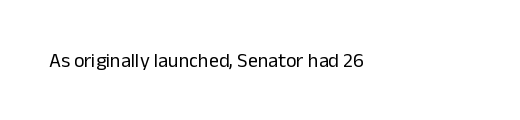
Q: Is the text bold? A: No.
Q: Is the text italic (slanted)? A: No, it is upright.
Q: Is the text underlined? A: No.
Q: How is the paragraph aligned? A: Left-aligned.
Q: Is the spacing between letters normal or unusually wide? A: Normal.
